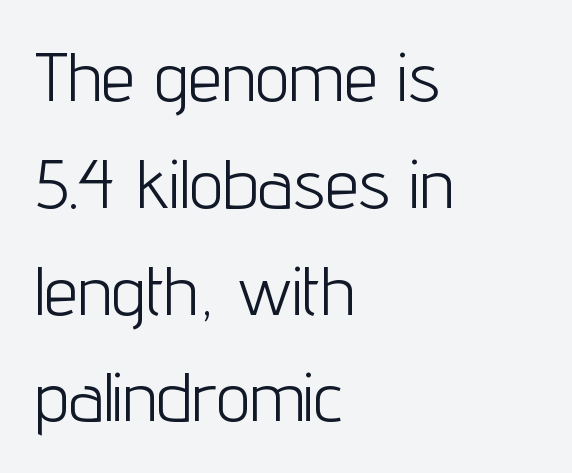
The image shows 68 px light, condensed sans-serif type, upright; set left-aligned, normal line spacing (1.57x), normal letter spacing, not underlined; low stroke contrast and a medium x-height.
